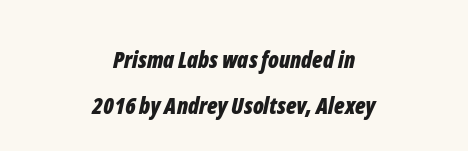
Standard letterfit; no display-style spreading of the glyphs. Emphasis-style slanted type is in use. Clear beneath every line of the passage. Does the copy run flush right? No — it is centered line by line.
